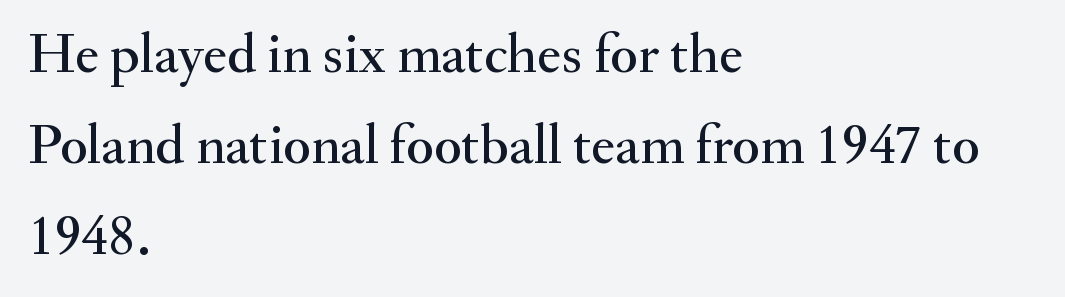
{"serif": "yes", "italic": "no", "width": "normal", "stroke_contrast": "medium", "x_height": "small", "monospaced": "no", "underline": "no", "align": "left", "line_spacing": "normal", "line_spacing_ratio": 1.6, "letter_spacing": "normal", "letter_spacing_em": 0.0, "glyph_px": 57}
